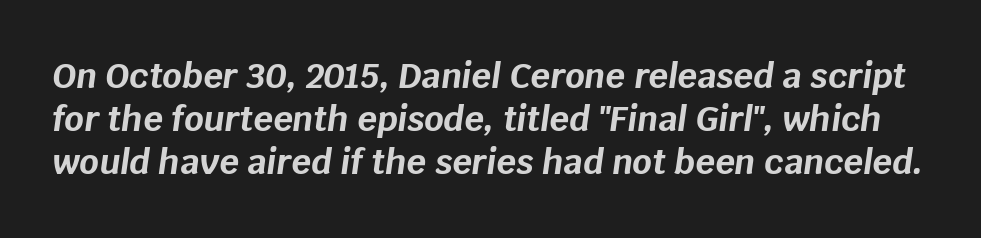
Q: Is the text bold? A: Yes.
Q: Is the text italic (slanted)? A: Yes, it leans right by about 8 degrees.
Q: Is the text underlined? A: No.
Q: Is the spacing between letters normal or unusually wide? A: Normal.
Q: Is the spacing between lines tight, normal or loose? A: Normal.
Q: Width (condensed, normal, or wide)? A: Normal.
Q: Stroke contrast? A: Low.
Q: x-height? A: Large.
Q: Monospaced? A: No.
